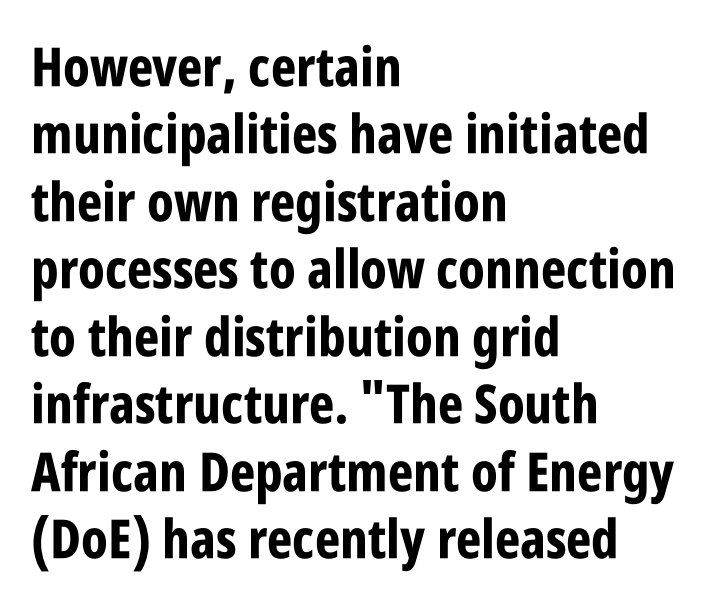
The image shows 54 px bold, condensed sans-serif type, upright; set left-aligned, normal line spacing (1.25x), normal letter spacing, not underlined; low stroke contrast and a large x-height.
